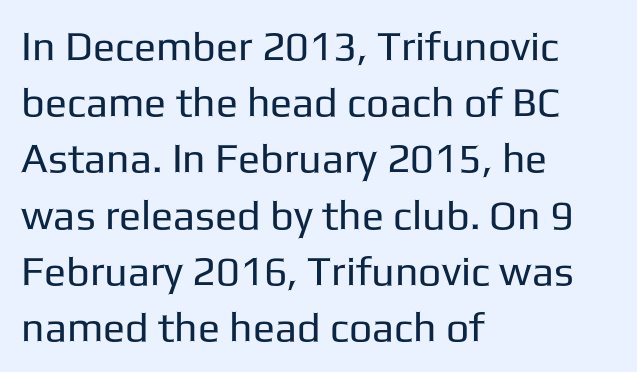
{"serif": "no", "italic": "no", "bold": "no", "weight": "regular", "width": "normal", "stroke_contrast": "low", "x_height": "medium", "monospaced": "no", "underline": "no", "align": "left", "line_spacing": "normal", "line_spacing_ratio": 1.37, "letter_spacing": "normal", "letter_spacing_em": 0.0, "glyph_px": 41}
